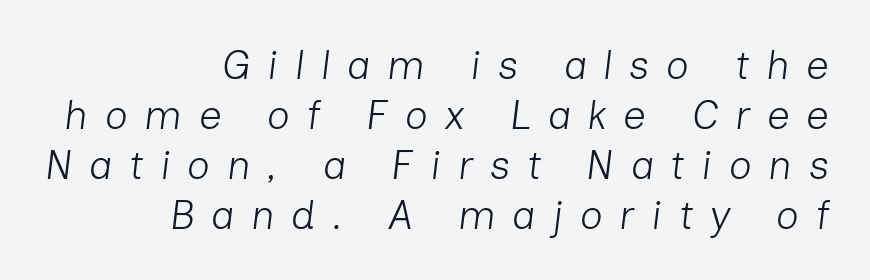
{"italic": "yes", "lean": "right", "slant_degrees": 7, "bold": "no", "weight": "light", "width": "normal", "stroke_contrast": "low", "x_height": "medium", "monospaced": "no", "underline": "no", "align": "right", "line_spacing": "normal", "line_spacing_ratio": 1.25, "letter_spacing": "wide", "letter_spacing_em": 0.42, "glyph_px": 40}
